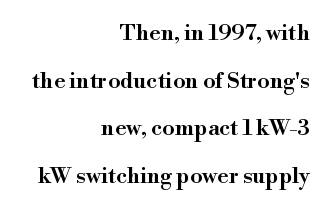
The rendering anchors every line to the right-hand side. The line texture is even and compact thanks to regular tracking. Weight: semibold (demi). The specimen omits any rule beneath the text block's lines.
